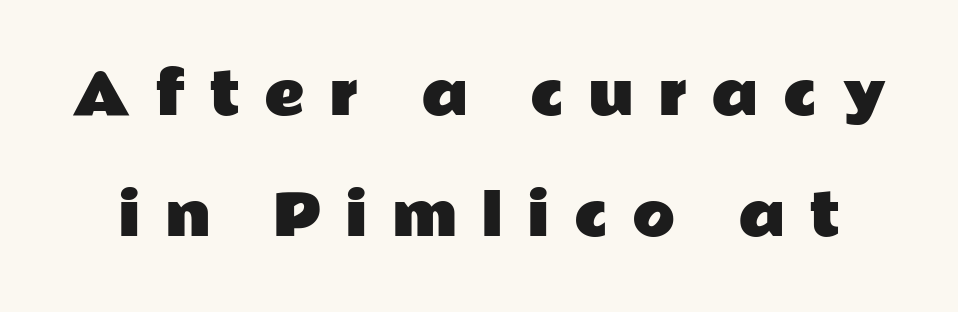
The image shows 56 px wide sans-serif type, upright; set loose line spacing (2.16x), unusually wide letter spacing (+0.43 em), not underlined; low stroke contrast and a medium x-height.
